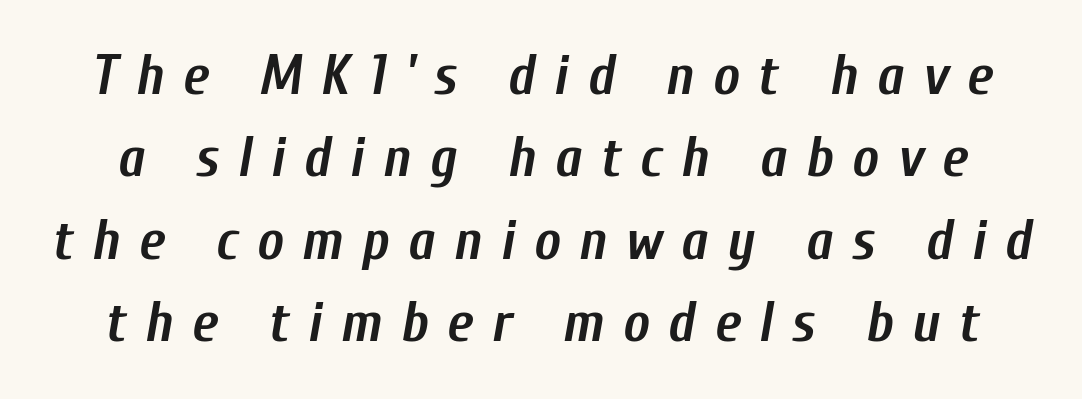
The image shows 56 px semibold, condensed type, italic (leaning right); set normal line spacing (1.47x), unusually wide letter spacing (+0.33 em), not underlined; low stroke contrast and a medium x-height.
